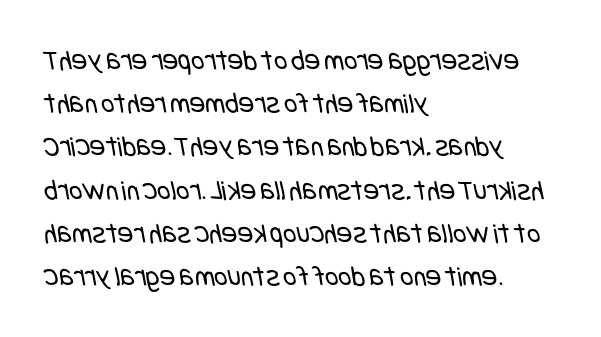
Q: Is the text bold? A: No.
Q: Is the typeface a serif or a sans-serif typeface? A: Sans-serif.
Q: Is the text underlined? A: No.
Q: How is the paragraph aligned? A: Left-aligned.
Q: Is the spacing between letters normal or unusually wide? A: Normal.
Q: Is the spacing between lines tight, normal or loose? A: Normal.
Q: Width (condensed, normal, or wide)? A: Condensed.
Q: Stroke contrast? A: Low.
Q: x-height? A: Large.
